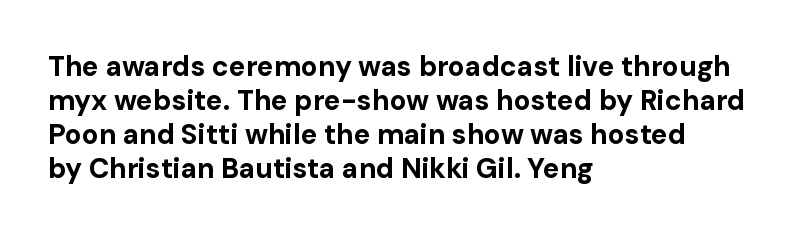
Q: Is the text bold? A: Yes.
Q: Is the text italic (slanted)? A: No, it is upright.
Q: Is the typeface a serif or a sans-serif typeface? A: Sans-serif.
Q: Is the text underlined? A: No.
Q: How is the paragraph aligned? A: Left-aligned.
Q: Is the spacing between letters normal or unusually wide? A: Normal.
Q: Width (condensed, normal, or wide)? A: Normal.
Q: Stroke contrast? A: Low.
Q: x-height? A: Medium.
Q: Monospaced? A: No.
